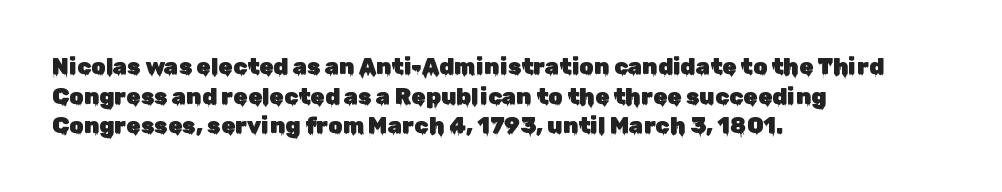
The image shows 23 px text type, upright; set left-aligned, normal line spacing (1.29x), normal letter spacing, not underlined.
